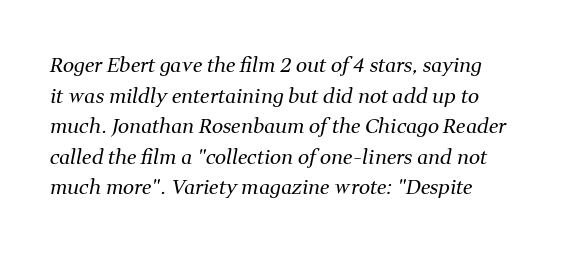
Q: Is the text bold? A: No.
Q: Is the text italic (slanted)? A: Yes, it leans right by about 11 degrees.
Q: Is the text underlined? A: No.
Q: How is the paragraph aligned? A: Left-aligned.
Q: Is the spacing between letters normal or unusually wide? A: Normal.
Q: Is the spacing between lines tight, normal or loose? A: Normal.
